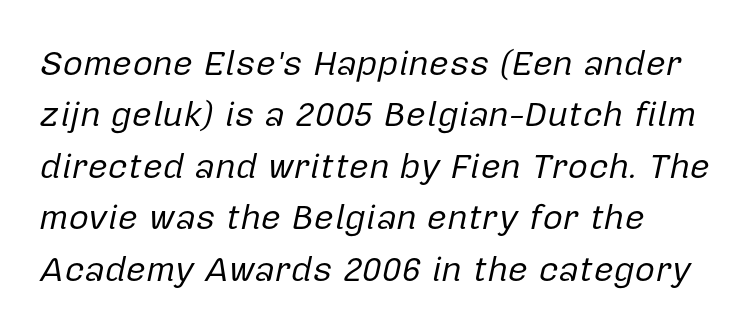
{"italic": "yes", "lean": "right", "slant_degrees": 12, "bold": "no", "weight": "regular", "width": "normal", "stroke_contrast": "low", "x_height": "medium", "monospaced": "no", "underline": "no", "align": "left", "line_spacing": "normal", "line_spacing_ratio": 1.47, "letter_spacing": "normal", "letter_spacing_em": 0.0, "glyph_px": 35}
